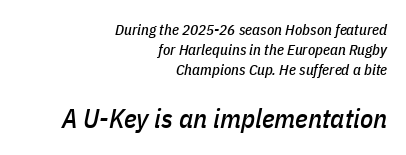
{"italic": "yes", "lean": "right", "slant_degrees": 11, "underline": "no", "align": "right", "line_spacing": "normal", "line_spacing_ratio": 1.32, "letter_spacing": "normal", "letter_spacing_em": 0.0, "larger_block": "second", "size_ratio": 1.8, "glyph_px": 27}
